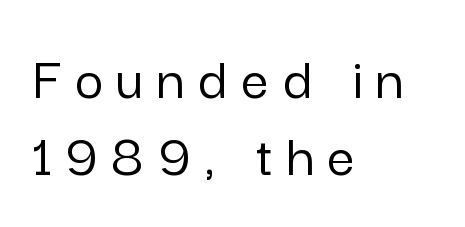
{"serif": "no", "italic": "no", "width": "normal", "stroke_contrast": "low", "x_height": "medium", "monospaced": "no", "underline": "no", "align": "left", "line_spacing": "normal", "line_spacing_ratio": 1.25, "letter_spacing": "wide", "letter_spacing_em": 0.21, "glyph_px": 62}
